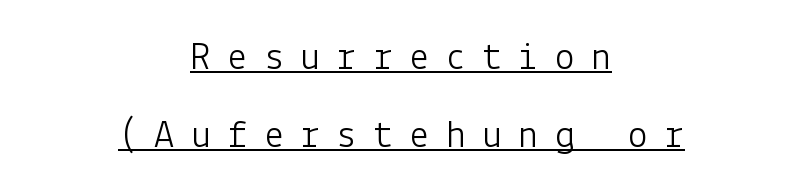
The image shows 40 px light sans-serif type, upright; set centered, loose line spacing (1.94x), unusually wide letter spacing (+0.41 em), underlined; low stroke contrast and a medium x-height.
